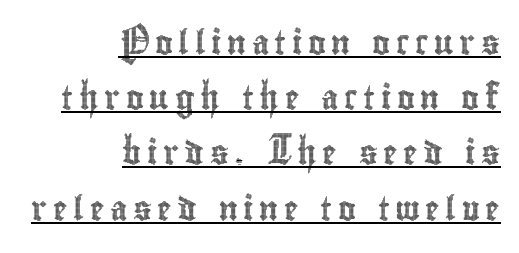
The image shows 24 px text type, upright; set right-aligned, loose line spacing (2.3x), unusually wide letter spacing (+0.23 em), underlined.
